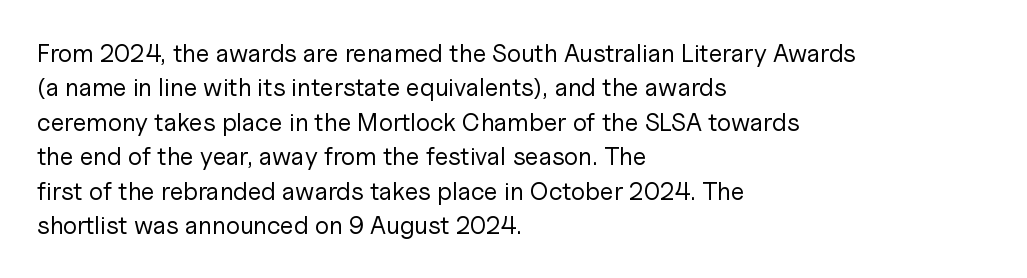
The image shows 25 px text type, upright; set left-aligned, normal line spacing (1.38x), normal letter spacing, not underlined.
